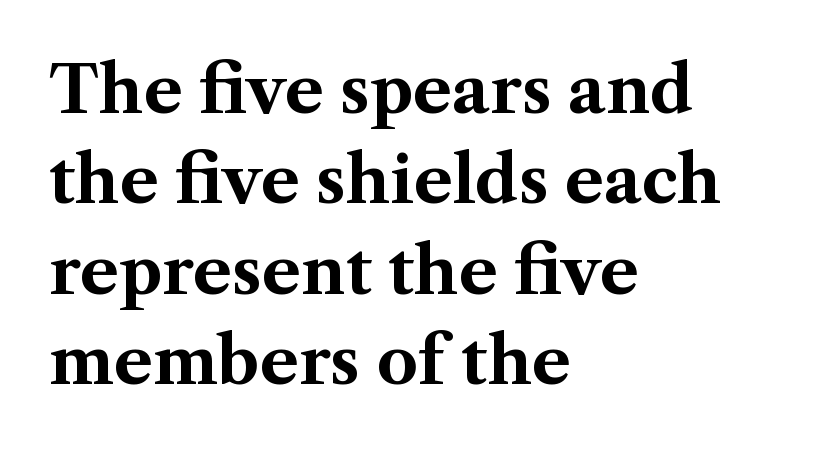
The image shows 65 px bold serif type, upright; set left-aligned, normal line spacing (1.39x), normal letter spacing, not underlined; medium stroke contrast and a medium x-height.
